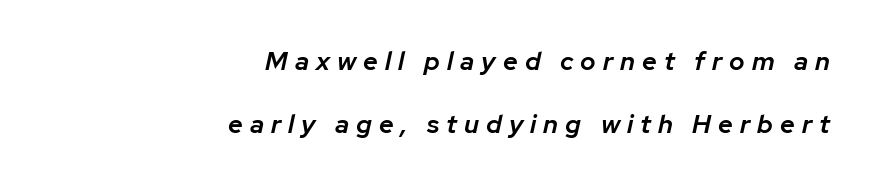
The typesetting leans somewhat heavy: a semibold. A great deal of white space separates one row of letters from the next. Plain, unruled lines of type. The passage shown leans; its letterforms are oblique. Glyph-to-glyph distance is far greater than everyday printed text. All the whitespace from short lines collects on the left.
